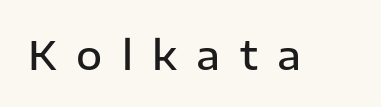
{"serif": "no", "italic": "no", "bold": "semi", "weight": "semibold", "width": "normal", "stroke_contrast": "low", "x_height": "medium", "monospaced": "no", "underline": "no", "letter_spacing": "wide", "letter_spacing_em": 0.49, "glyph_px": 40}
